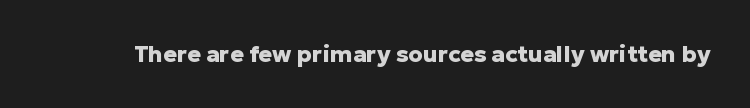
{"italic": "no", "bold": "yes", "underline": "no", "letter_spacing": "normal", "letter_spacing_em": 0.0, "glyph_px": 23}
